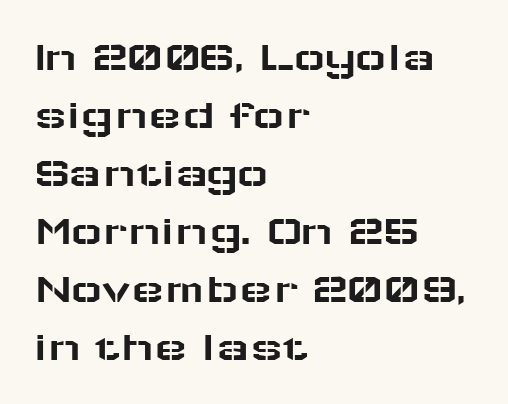
The image shows 44 px wide sans-serif type, upright; set left-aligned, normal line spacing (1.32x), normal letter spacing, not underlined; low stroke contrast and a medium x-height.
